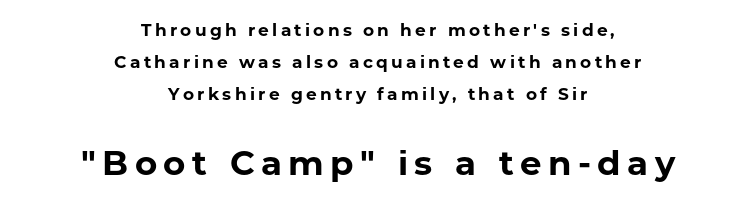
{"serif": "no", "italic": "no", "bold": "yes", "weight": "bold", "width": "normal", "stroke_contrast": "low", "x_height": "medium", "monospaced": "no", "underline": "no", "align": "center", "line_spacing_ratio": 1.88, "larger_block": "second", "size_ratio": 2.0, "glyph_px": 34}
